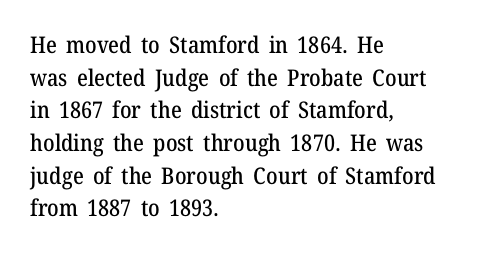
The image shows 23 px text type, upright; set left-aligned, normal line spacing (1.42x), normal letter spacing, not underlined.
